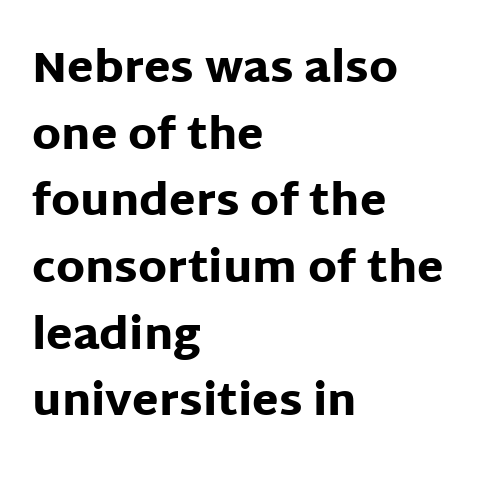
The image shows 43 px heavy sans-serif type, upright; set left-aligned, normal line spacing (1.55x), normal letter spacing, not underlined; low stroke contrast and a large x-height.
